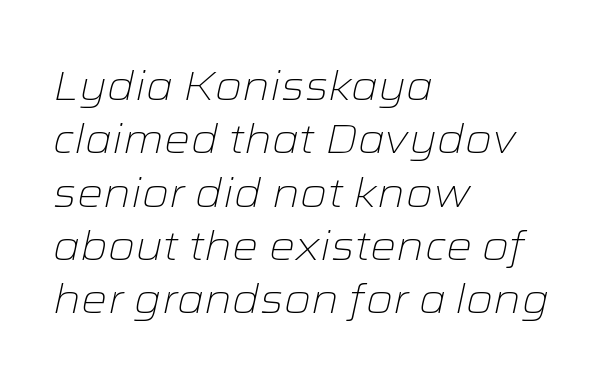
The image shows 41 px light, wide type, italic (leaning right); set left-aligned, normal line spacing (1.3x), normal letter spacing, not underlined; low stroke contrast and a medium x-height.
